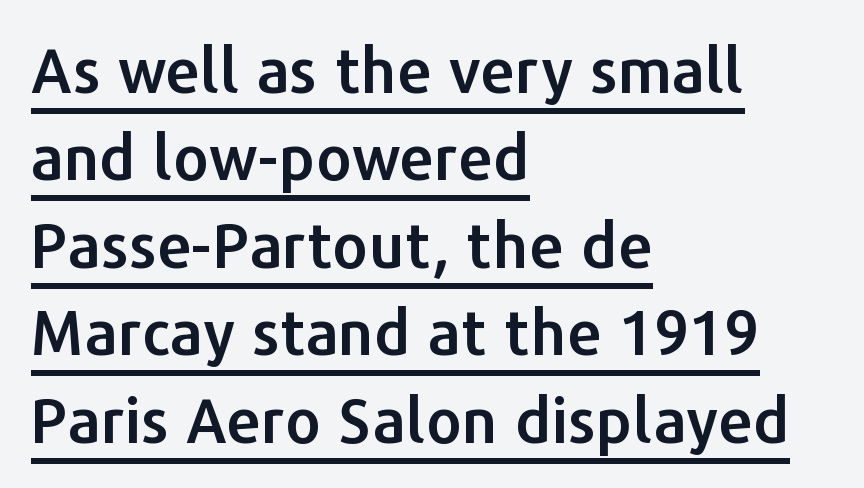
Q: Is the text italic (slanted)? A: No, it is upright.
Q: Is the typeface a serif or a sans-serif typeface? A: Sans-serif.
Q: Is the text underlined? A: Yes.
Q: How is the paragraph aligned? A: Left-aligned.
Q: Is the spacing between letters normal or unusually wide? A: Normal.
Q: Is the spacing between lines tight, normal or loose? A: Normal.
Q: Width (condensed, normal, or wide)? A: Normal.
Q: Stroke contrast? A: Low.
Q: x-height? A: Medium.
Q: Monospaced? A: No.
